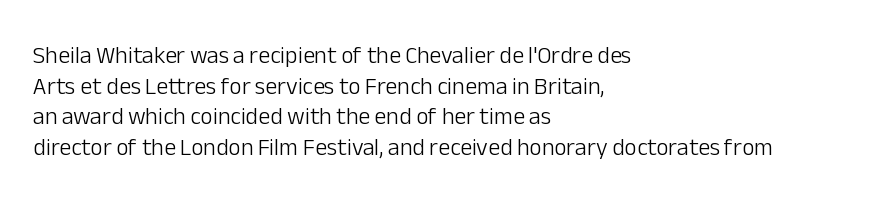
Q: Is the text bold? A: No.
Q: Is the text italic (slanted)? A: No, it is upright.
Q: Is the text underlined? A: No.
Q: How is the paragraph aligned? A: Left-aligned.
Q: Is the spacing between letters normal or unusually wide? A: Normal.
Q: Is the spacing between lines tight, normal or loose? A: Normal.
